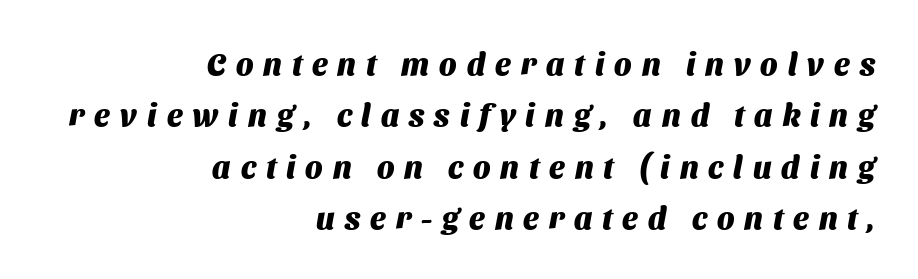
Students, note that the glyphs here are deliberately spaced far apart. Each letter keeps its own natural width here, so spacing adapts to shape. The designer left line spacing at the default. Classification — sans serif.
